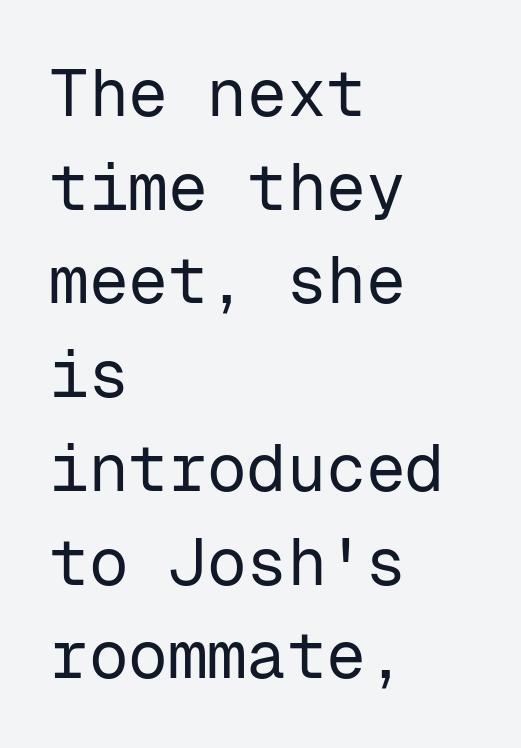
The image shows 66 px regular-weight sans-serif type, upright, monospaced; set left-aligned, normal line spacing (1.42x), normal letter spacing, not underlined; low stroke contrast and a medium x-height.
